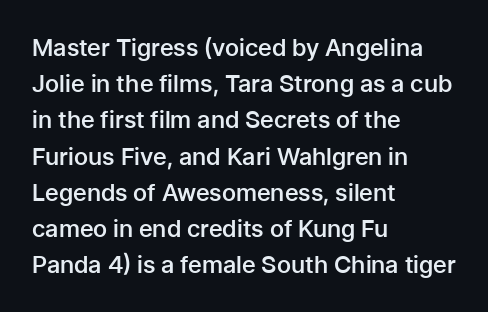
Q: Is the text bold? A: Semi-bold.
Q: Is the text italic (slanted)? A: No, it is upright.
Q: Is the text underlined? A: No.
Q: How is the paragraph aligned? A: Left-aligned.
Q: Is the spacing between letters normal or unusually wide? A: Normal.
Q: Is the spacing between lines tight, normal or loose? A: Normal.
